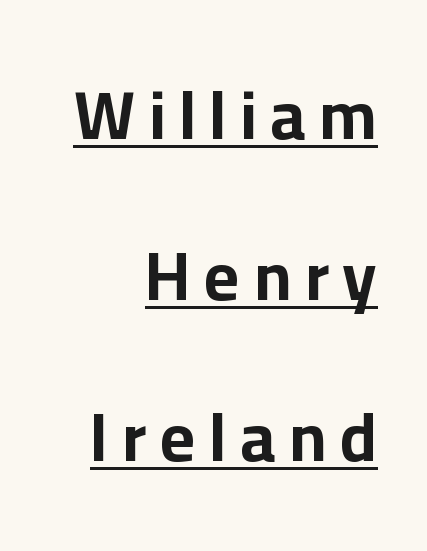
The image shows 68 px bold sans-serif type, upright; set right-aligned, loose line spacing (2.37x), unusually wide letter spacing (+0.2 em), underlined; low stroke contrast and a medium x-height.
